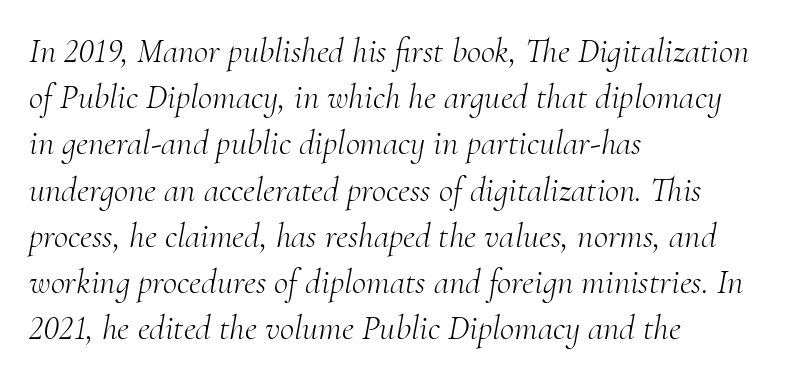
The image shows 35 px light serif type, italic (leaning right); set left-aligned, normal line spacing (1.32x), normal letter spacing, not underlined; medium stroke contrast and a small x-height.
